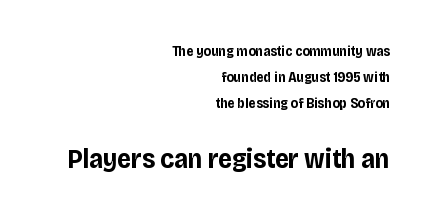
Q: Is the text bold? A: Yes.
Q: Is the text italic (slanted)? A: No, it is upright.
Q: Is the text underlined? A: No.
Q: How is the paragraph aligned? A: Right-aligned.
Q: Is the spacing between letters normal or unusually wide? A: Normal.
Q: Which block of text is set in a larger size, the first (top) or the second (bottom)? A: The second (bottom) one.
